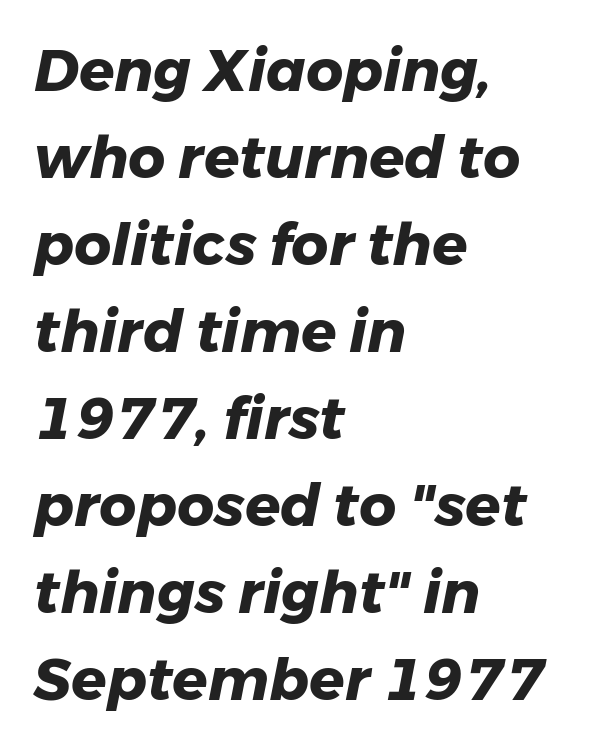
Q: Is the text bold? A: Yes.
Q: Is the text italic (slanted)? A: Yes, it leans right by about 11 degrees.
Q: Is the text underlined? A: No.
Q: How is the paragraph aligned? A: Left-aligned.
Q: Is the spacing between letters normal or unusually wide? A: Normal.
Q: Is the spacing between lines tight, normal or loose? A: Normal.
Q: Width (condensed, normal, or wide)? A: Normal.
Q: Stroke contrast? A: Low.
Q: x-height? A: Medium.
Q: Monospaced? A: No.
